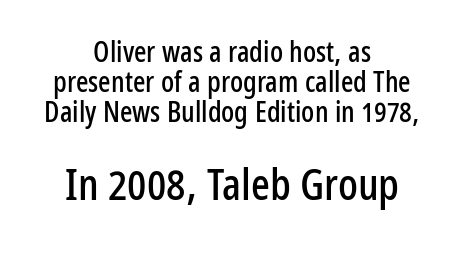
Q: Is the text italic (slanted)? A: No, it is upright.
Q: Is the typeface a serif or a sans-serif typeface? A: Sans-serif.
Q: Is the text underlined? A: No.
Q: How is the paragraph aligned? A: Centered.
Q: Is the spacing between letters normal or unusually wide? A: Normal.
Q: Is the spacing between lines tight, normal or loose? A: Tight.
Q: Which block of text is set in a larger size, the first (top) or the second (bottom)? A: The second (bottom) one.
Q: Width (condensed, normal, or wide)? A: Condensed.
Q: Stroke contrast? A: Low.
Q: x-height? A: Medium.
Q: Monospaced? A: No.
